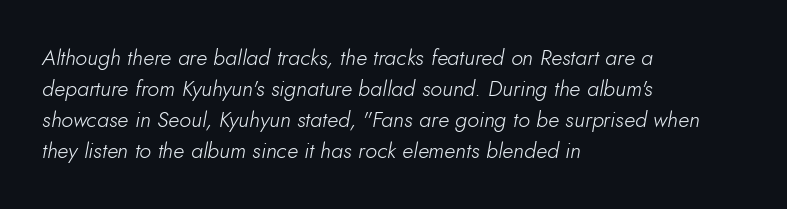
Q: Is the text bold? A: No.
Q: Is the text italic (slanted)? A: Yes, it leans right by about 10 degrees.
Q: Is the text underlined? A: No.
Q: How is the paragraph aligned? A: Left-aligned.
Q: Is the spacing between letters normal or unusually wide? A: Normal.
Q: Is the spacing between lines tight, normal or loose? A: Normal.
